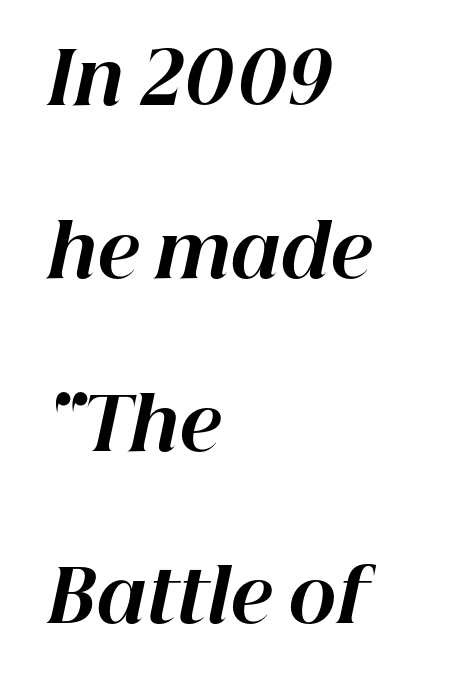
Q: Is the text bold? A: Yes.
Q: Is the text italic (slanted)? A: Yes, it leans right by about 12 degrees.
Q: Is the text underlined? A: No.
Q: How is the paragraph aligned? A: Left-aligned.
Q: Is the spacing between letters normal or unusually wide? A: Normal.
Q: Is the spacing between lines tight, normal or loose? A: Loose.
Q: Width (condensed, normal, or wide)? A: Normal.
Q: Stroke contrast? A: High.
Q: x-height? A: Medium.
Q: Monospaced? A: No.
